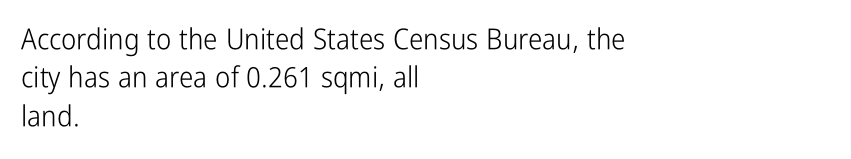
The typesetting does not lean heavy: it is not bold. Words float on clear page, feet unadorned. One-word summary of the alignment: left. Is there any slant? The stems are plumb.
